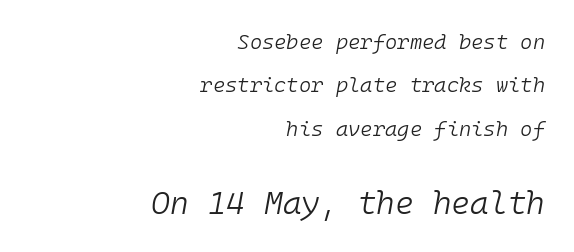
Q: Is the text bold? A: No.
Q: Is the text italic (slanted)? A: Yes, it leans right by about 10 degrees.
Q: Is the text underlined? A: No.
Q: How is the paragraph aligned? A: Right-aligned.
Q: Is the spacing between letters normal or unusually wide? A: Normal.
Q: Is the spacing between lines tight, normal or loose? A: Loose.
Q: Which block of text is set in a larger size, the first (top) or the second (bottom)? A: The second (bottom) one.
Q: Width (condensed, normal, or wide)? A: Normal.
Q: Stroke contrast? A: Low.
Q: x-height? A: Medium.
Q: Monospaced? A: Yes.
